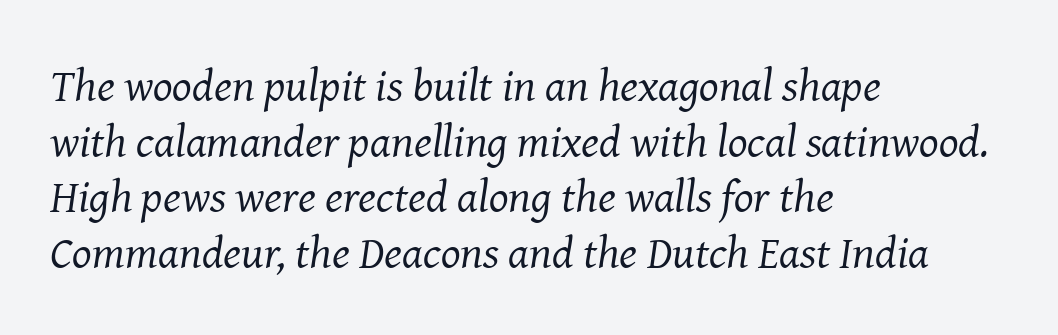
{"serif": "yes", "italic": "yes", "lean": "right", "slant_degrees": 8, "bold": "no", "weight": "regular", "width": "normal", "stroke_contrast": "medium", "x_height": "medium", "monospaced": "no", "underline": "no", "align": "left", "line_spacing_ratio": 1.21, "letter_spacing": "normal", "letter_spacing_em": 0.0, "glyph_px": 46}
